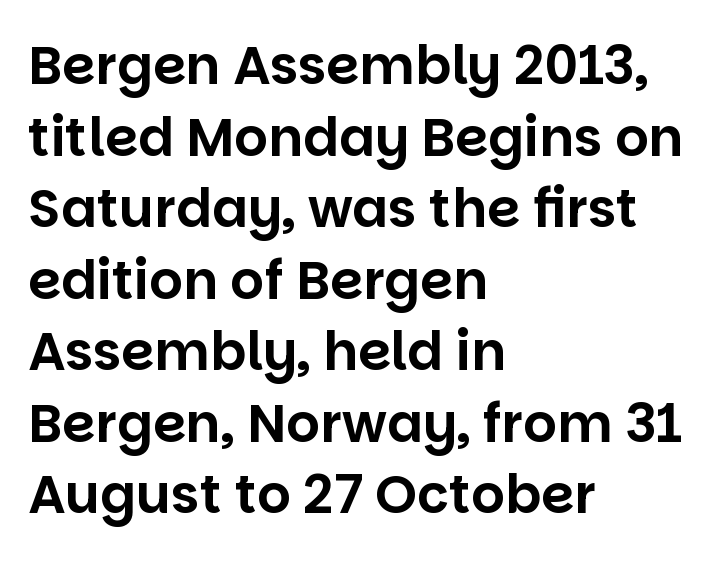
The image shows 53 px sans-serif type, upright; set left-aligned, normal line spacing (1.35x), normal letter spacing, not underlined; low stroke contrast and a large x-height.
